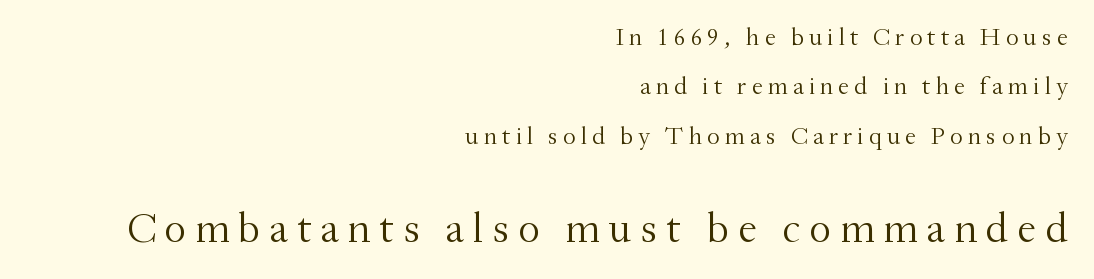
The axis of the letterforms is exactly vertical. Weight: in the light-to-regular range. Horizontal alignment here is rightward, an uncommon choice for prose. The passage shown begins with its smaller block and ends with its larger one. Examine the stroke ends and you'll spot serifs.
